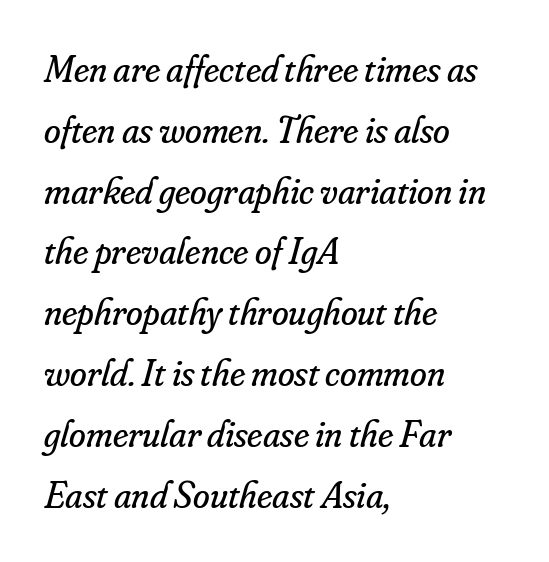
{"serif": "yes", "italic": "yes", "lean": "right", "slant_degrees": 16, "bold": "no", "weight": "regular", "width": "normal", "stroke_contrast": "low", "x_height": "small", "monospaced": "no", "underline": "no", "align": "left", "line_spacing": "normal", "line_spacing_ratio": 1.6, "letter_spacing": "normal", "letter_spacing_em": 0.0, "glyph_px": 38}
